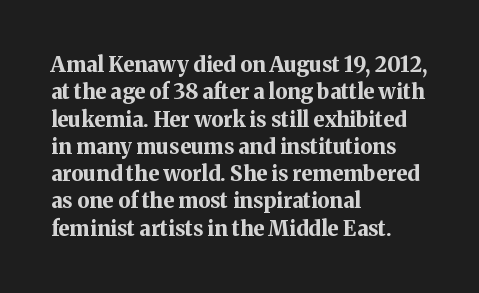
The rendering anchors every line to the left-hand side. This is the regular roman posture of the typeface. A normal amount of white space separates one row of letters from the next. The face used here is rendered with its standard letterfit. A clean baseline with only descenders dipping below it. The sample has been set heavy, in full bold.
